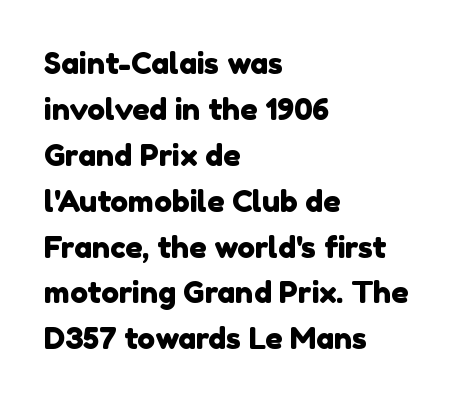
{"serif": "no", "width": "normal", "x_height": "medium", "monospaced": "no", "underline": "no", "align": "left", "line_spacing": "normal", "line_spacing_ratio": 1.53, "letter_spacing": "normal", "letter_spacing_em": 0.0, "glyph_px": 30}
